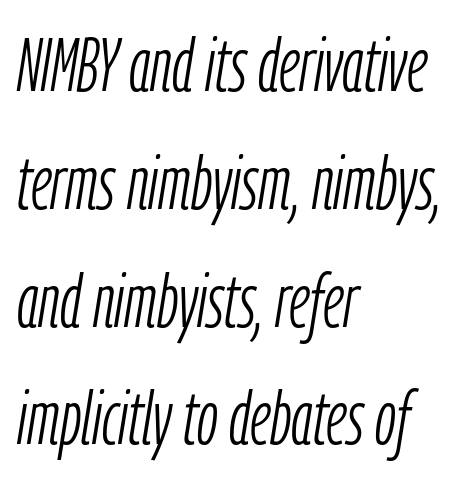
{"italic": "yes", "lean": "right", "slant_degrees": 9, "bold": "no", "weight": "light", "width": "condensed", "stroke_contrast": "low", "x_height": "medium", "monospaced": "no", "underline": "no", "align": "left", "line_spacing": "normal", "line_spacing_ratio": 1.55, "letter_spacing": "normal", "letter_spacing_em": 0.0, "glyph_px": 76}
